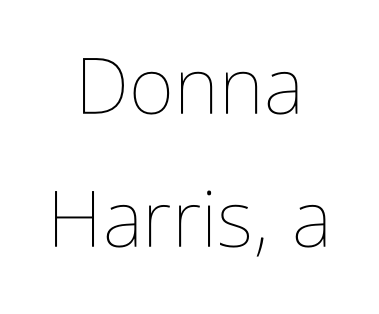
The image shows 78 px thin, condensed type, upright; set centered, normal line spacing (1.7x), normal letter spacing, not underlined; low stroke contrast and a medium x-height.
